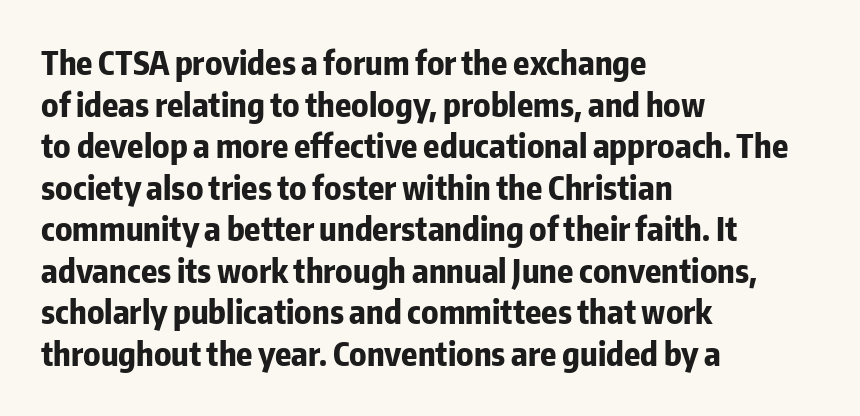
The image shows 33 px bold, condensed sans-serif type, upright; set left-aligned, normal line spacing (1.26x), normal letter spacing, not underlined; low stroke contrast and a medium x-height.
